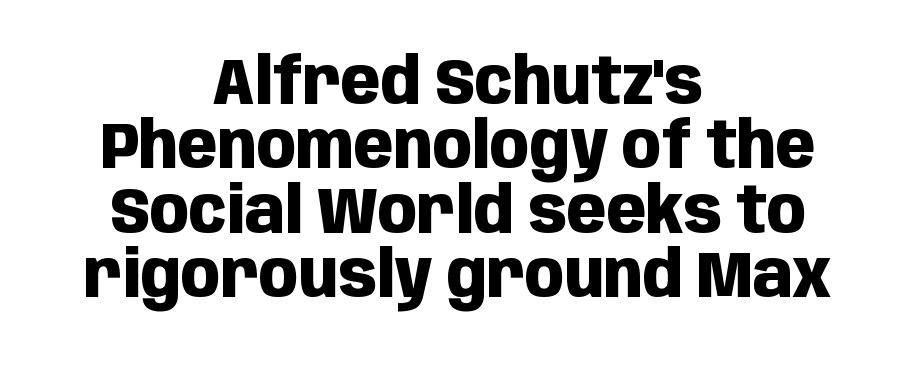
Note the varied advance widths — an 'i' is clearly narrower than an 'm'. Casual observation: everything's sitting right in the middle. Is the type bold? Yes — the strokes are clearly thick and heavy. This rendering employs a face without finishing strokes, i.e., a sans-serif. Type without underlining.
